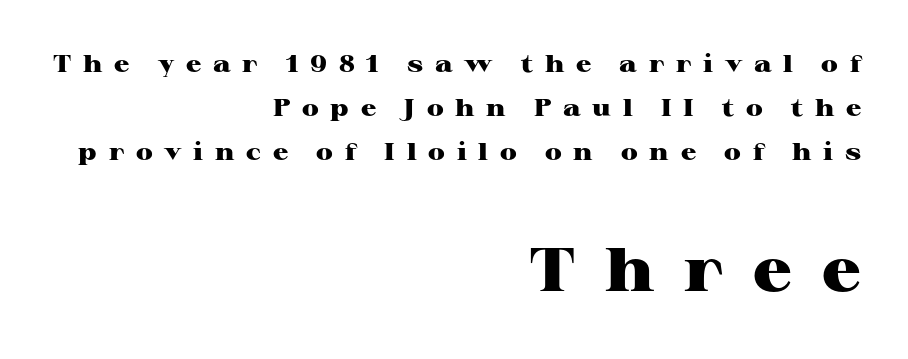
The lettering holds an erect, upright posture throughout. Each glyph is drawn with heavy, bold strokes. The type is letterspaced generously, with wide tracking. Bare-footed words on every line. Character widths vary here, with narrow letters taking less room than wide ones. Is the block centered? No — it sits flush against the right margin.
